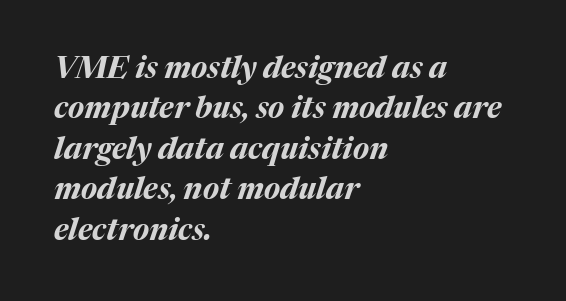
The image shows 30 px bold type, italic (leaning right); set left-aligned, normal line spacing (1.35x), normal letter spacing, not underlined; medium stroke contrast and a medium x-height.
